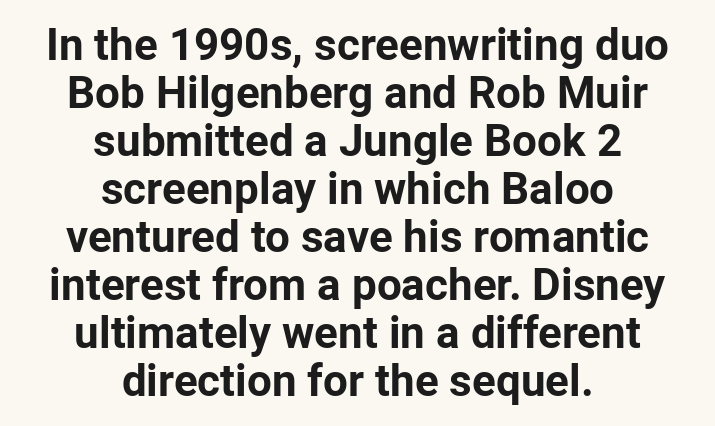
{"serif": "no", "italic": "no", "bold": "yes", "weight": "bold", "width": "normal", "stroke_contrast": "low", "x_height": "medium", "monospaced": "no", "underline": "no", "align": "center", "line_spacing": "tight", "line_spacing_ratio": 1.09, "letter_spacing": "normal", "letter_spacing_em": 0.0, "glyph_px": 44}
